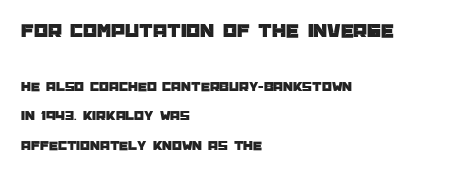
Reading down the block, your eye returns to a fixed left position each line. Rows of type keep a wide berth in the vertical direction. The line texture is even and compact thanks to regular tracking. Just letters on the line, the space beneath them empty. The lettering stays uniformly vertical, giving the passage a roman look. The designer gave the opening block more size than the closing block.
